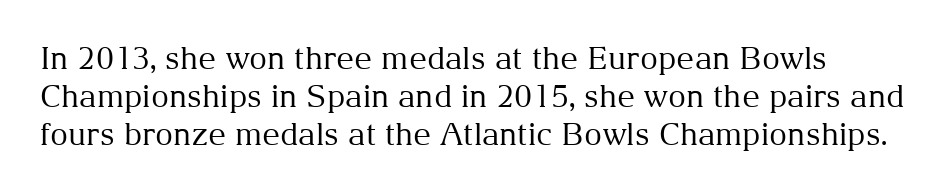
The image shows 31 px regular-weight serif type, upright; set line spacing 1.23x, normal letter spacing, not underlined; medium stroke contrast and a medium x-height.
